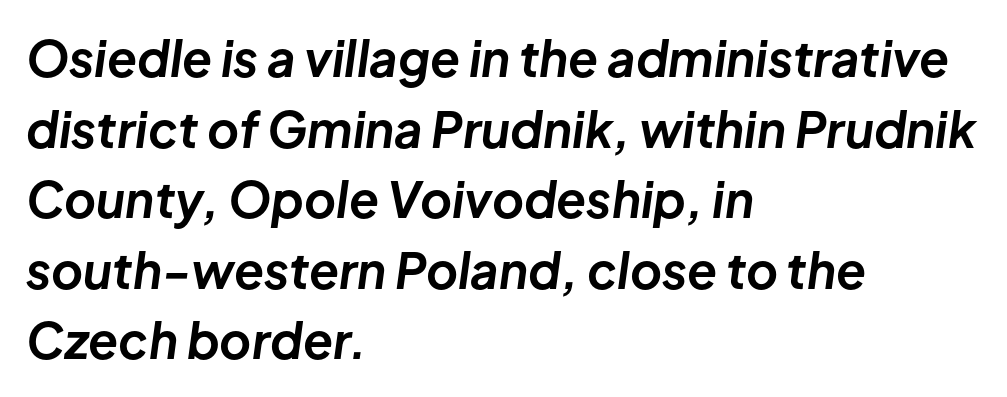
The letters advance in unequal steps, a hallmark of proportional type. Left-aligned paragraph, ragged on the right. Style check: oblique. Short note: letters normally spaced.
